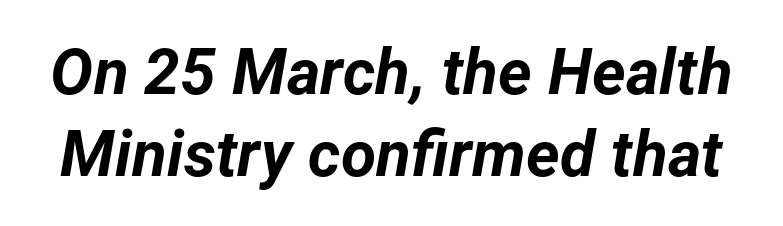
The string is rendered with underlining switched off. These lines are rendered in a variable-pitch font. One glance says typical: line gaps are just what's usual. The glyphs have the mass of a bold cut.
